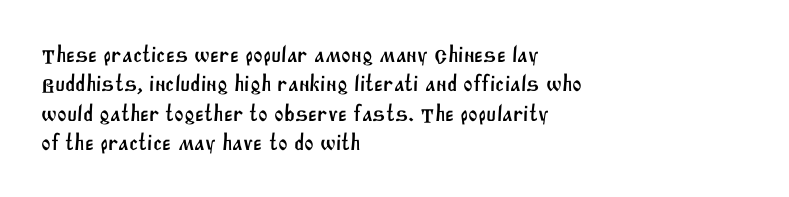
{"underline": "no", "align": "left", "line_spacing": "normal", "line_spacing_ratio": 1.28, "letter_spacing": "normal", "letter_spacing_em": 0.0, "glyph_px": 23}
